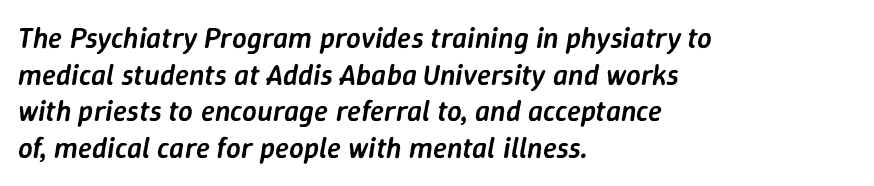
{"italic": "yes", "lean": "right", "slant_degrees": 9, "bold": "semi", "weight": "semibold", "width": "normal", "stroke_contrast": "low", "x_height": "medium", "monospaced": "no", "underline": "no", "align": "left", "line_spacing": "normal", "line_spacing_ratio": 1.26, "letter_spacing": "normal", "letter_spacing_em": 0.0, "glyph_px": 29}
